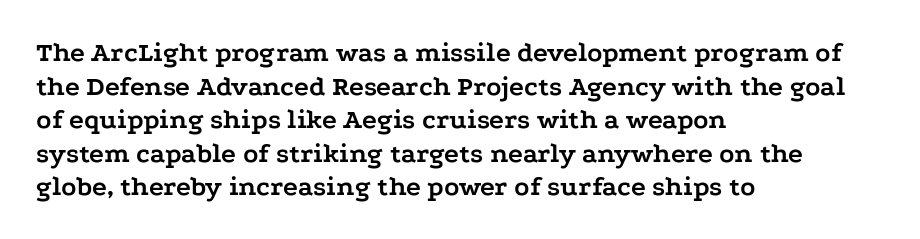
Q: Is the text bold? A: Yes.
Q: Is the text italic (slanted)? A: No, it is upright.
Q: Is the typeface a serif or a sans-serif typeface? A: Serif.
Q: Is the text underlined? A: No.
Q: How is the paragraph aligned? A: Left-aligned.
Q: Is the spacing between letters normal or unusually wide? A: Normal.
Q: Width (condensed, normal, or wide)? A: Wide.
Q: Stroke contrast? A: Low.
Q: x-height? A: Medium.
Q: Monospaced? A: No.
